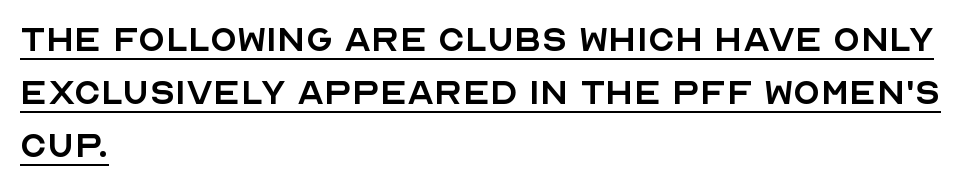
Q: Is the text bold? A: No.
Q: Is the text italic (slanted)? A: No, it is upright.
Q: Is the typeface a serif or a sans-serif typeface? A: Sans-serif.
Q: Is the text underlined? A: Yes.
Q: How is the paragraph aligned? A: Left-aligned.
Q: Is the spacing between letters normal or unusually wide? A: Normal.
Q: Width (condensed, normal, or wide)? A: Normal.
Q: x-height? A: Large.
Q: Monospaced? A: No.
